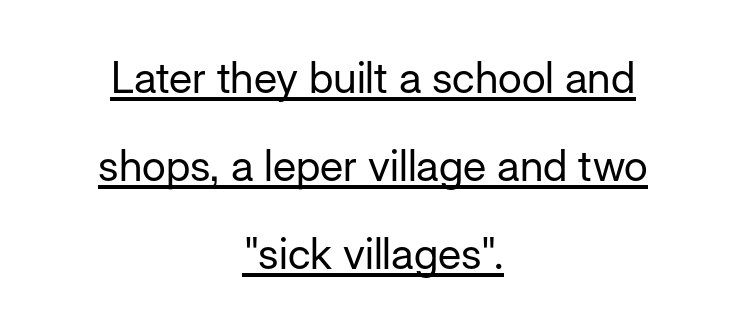
The image shows 43 px regular-weight sans-serif type, upright; set centered, loose line spacing (2.05x), normal letter spacing, underlined; low stroke contrast and a medium x-height.
